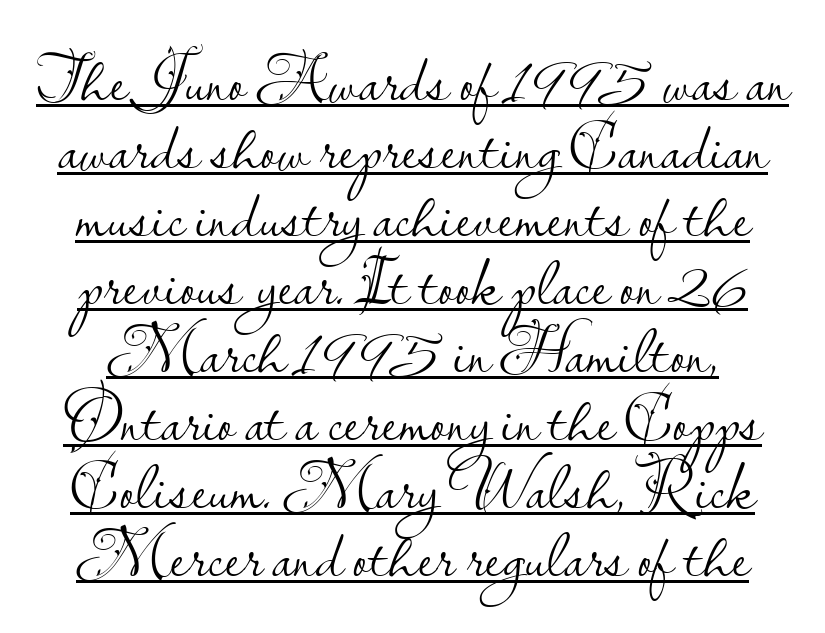
{"serif": "no", "bold": "no", "weight": "light", "width": "normal", "stroke_contrast": "low", "x_height": "small", "monospaced": "no", "underline": "yes", "line_spacing": "tight", "line_spacing_ratio": 1.0, "letter_spacing": "normal", "letter_spacing_em": 0.0, "glyph_px": 68}
